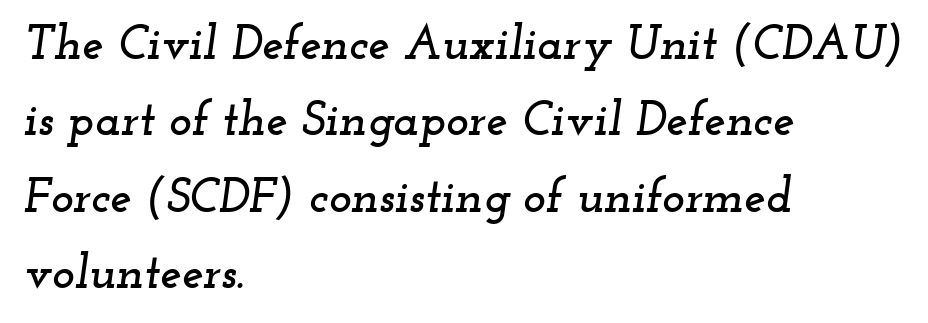
A typesetter would call this proportional, since set widths differ per character. Does extra space separate the letters? No, they use regular spacing. Bare-footed words on every line. Line beginnings align vertically; line endings do not.
